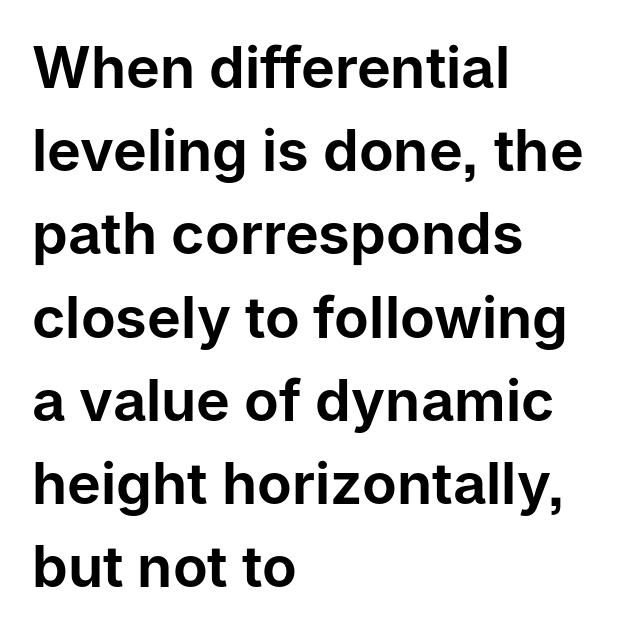
Q: Is the text italic (slanted)? A: No, it is upright.
Q: Is the typeface a serif or a sans-serif typeface? A: Sans-serif.
Q: Is the text underlined? A: No.
Q: How is the paragraph aligned? A: Left-aligned.
Q: Is the spacing between letters normal or unusually wide? A: Normal.
Q: Is the spacing between lines tight, normal or loose? A: Normal.
Q: Width (condensed, normal, or wide)? A: Normal.
Q: Stroke contrast? A: Low.
Q: x-height? A: Medium.
Q: Monospaced? A: No.
